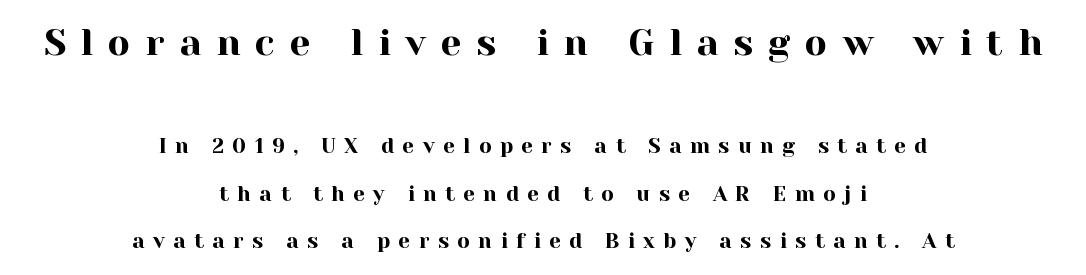
Q: Is the text italic (slanted)? A: No, it is upright.
Q: Is the typeface a serif or a sans-serif typeface? A: Serif.
Q: Is the text underlined? A: No.
Q: How is the paragraph aligned? A: Centered.
Q: Is the spacing between letters normal or unusually wide? A: Unusually wide.
Q: Is the spacing between lines tight, normal or loose? A: Loose.
Q: Which block of text is set in a larger size, the first (top) or the second (bottom)? A: The first (top) one.
Q: Width (condensed, normal, or wide)? A: Normal.
Q: x-height? A: Medium.
Q: Monospaced? A: No.
